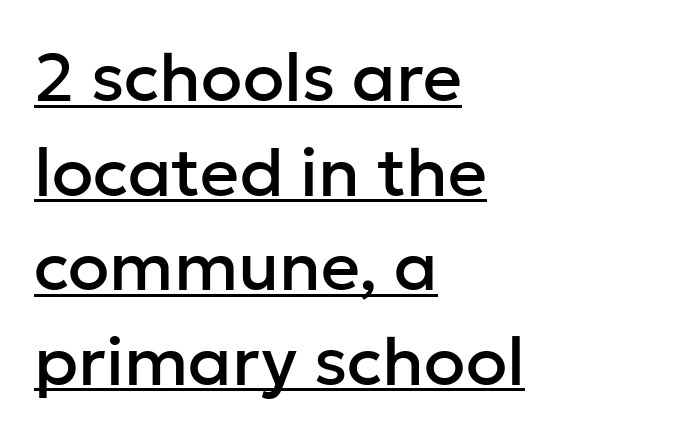
Q: Is the text italic (slanted)? A: No, it is upright.
Q: Is the typeface a serif or a sans-serif typeface? A: Sans-serif.
Q: Is the text underlined? A: Yes.
Q: How is the paragraph aligned? A: Left-aligned.
Q: Is the spacing between letters normal or unusually wide? A: Normal.
Q: Is the spacing between lines tight, normal or loose? A: Normal.
Q: Width (condensed, normal, or wide)? A: Normal.
Q: Stroke contrast? A: Low.
Q: x-height? A: Medium.
Q: Monospaced? A: No.
